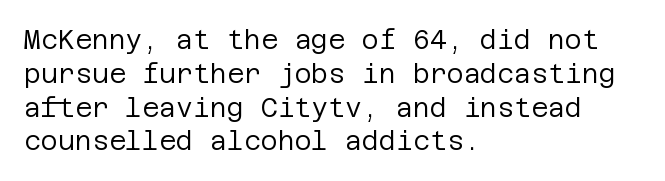
Descenders are the only things crossing below the line. Vertical strokes here are truly vertical. Compared with typical paragraphs, the rows here are spaced about the same. The setting favours the left margin, as ordinary paragraphs usually do.
